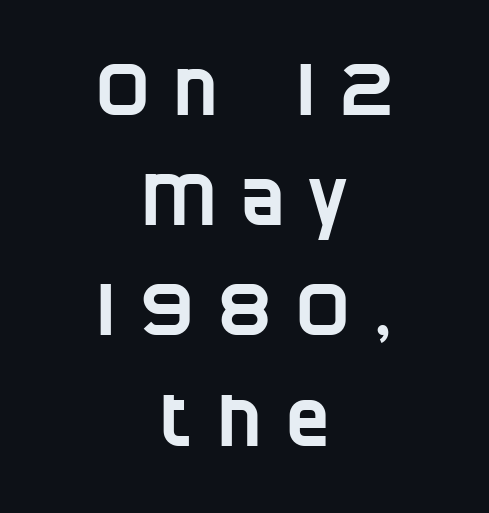
Is this a sans? Yes — the strokes have no serifs. What's the leading like? Ordinary, nothing unusual. Does extra space separate the letters? Yes, quite a lot of it. The rendering uses natural spacing where letterforms have individual widths.
